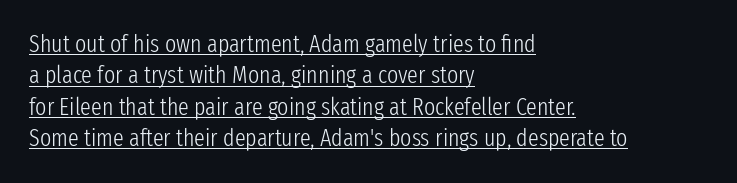
The image shows 24 px text type, upright; set left-aligned, normal line spacing (1.31x), normal letter spacing, underlined.
